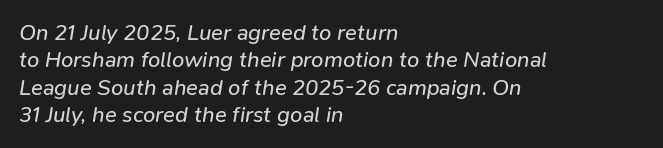
No letter is thick-stroked: the sample isn't bold. The compositor pushed each line to the left boundary. Decoration check: the copy has no underline. Default kerning and tracking; the words read as compact shapes.
